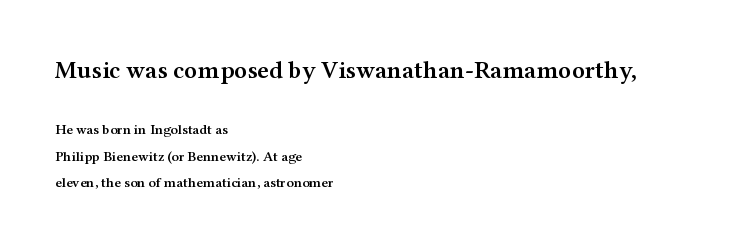
The image shows 25 px text type, upright; set left-aligned, line spacing 1.86x, normal letter spacing, not underlined; the first (top) block is 1.79x larger.
